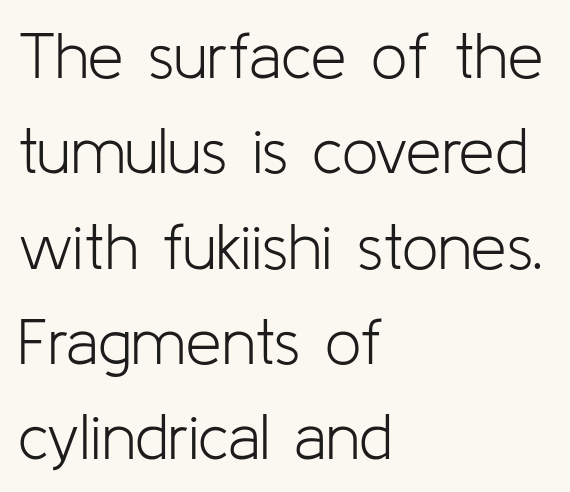
{"serif": "no", "italic": "no", "bold": "no", "weight": "light", "width": "normal", "stroke_contrast": "low", "x_height": "medium", "monospaced": "no", "underline": "no", "align": "left", "line_spacing": "normal", "line_spacing_ratio": 1.49, "letter_spacing": "normal", "letter_spacing_em": 0.0, "glyph_px": 64}
